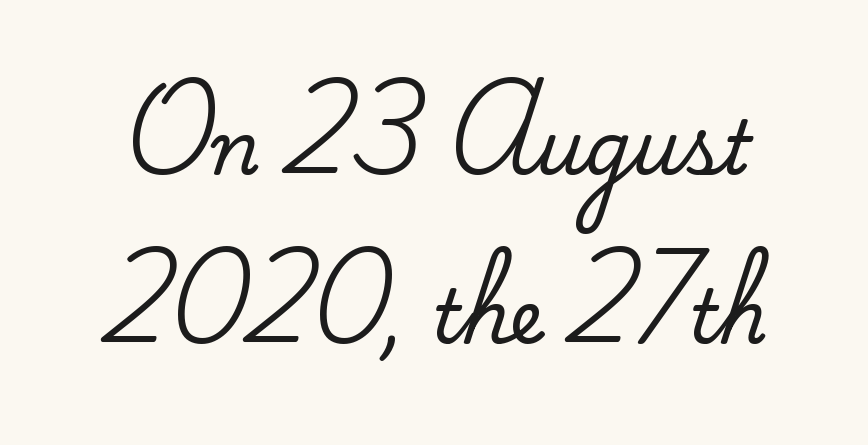
The image shows 74 px serif type; set loose line spacing (2.28x), normal letter spacing, not underlined; medium stroke contrast and a small x-height.
